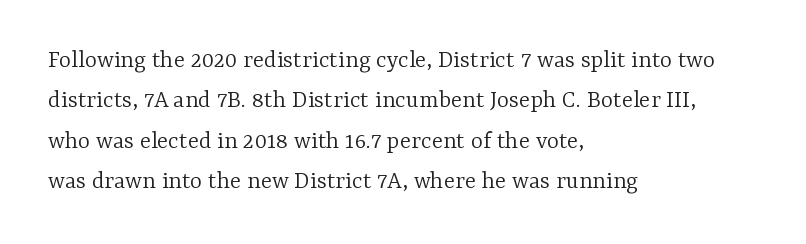
The image shows 26 px text type, upright; set left-aligned, normal line spacing (1.55x), normal letter spacing, not underlined.
